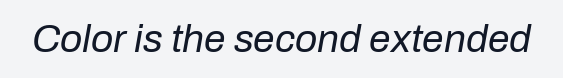
Q: Is the text bold? A: No.
Q: Is the text italic (slanted)? A: Yes, it leans right by about 10 degrees.
Q: Is the text underlined? A: No.
Q: Is the spacing between letters normal or unusually wide? A: Normal.
Q: Width (condensed, normal, or wide)? A: Normal.
Q: Stroke contrast? A: Low.
Q: x-height? A: Medium.
Q: Monospaced? A: No.
